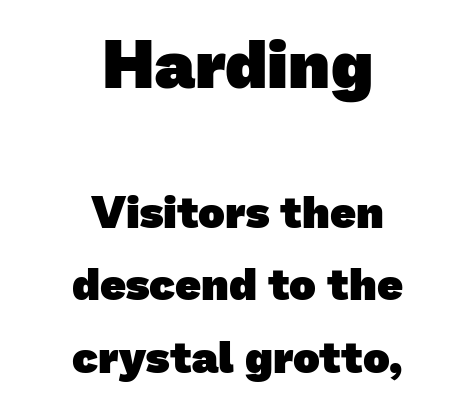
Default kerning and tracking; the words read as compact shapes. The letters advance in unequal steps, a hallmark of proportional type. Stroke terminals: plain, sans-serif. Decoration check: the copy has no underline. Visually the block forms a symmetrical silhouette, jagged on both flanks.
